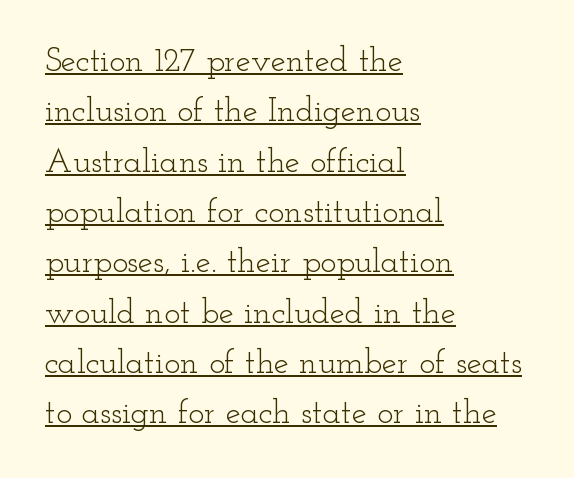
{"serif": "yes", "italic": "no", "bold": "no", "weight": "light", "width": "wide", "stroke_contrast": "low", "x_height": "small", "monospaced": "no", "underline": "yes", "align": "left", "line_spacing": "normal", "line_spacing_ratio": 1.48, "letter_spacing": "normal", "letter_spacing_em": 0.0, "glyph_px": 34}
